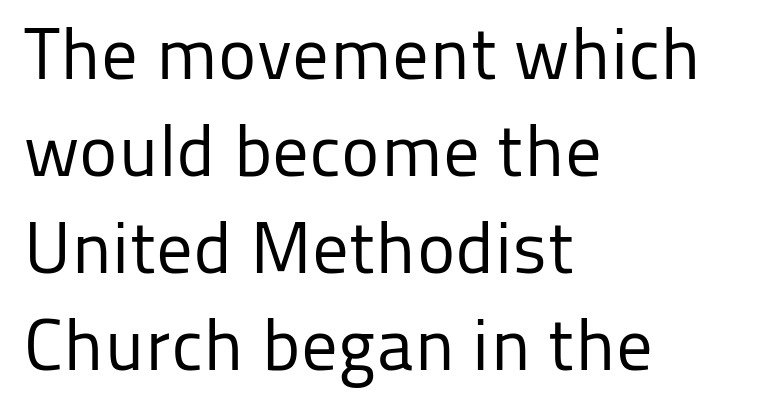
Q: Is the text bold? A: No.
Q: Is the text italic (slanted)? A: No, it is upright.
Q: Is the typeface a serif or a sans-serif typeface? A: Sans-serif.
Q: Is the text underlined? A: No.
Q: How is the paragraph aligned? A: Left-aligned.
Q: Is the spacing between letters normal or unusually wide? A: Normal.
Q: Is the spacing between lines tight, normal or loose? A: Normal.
Q: Width (condensed, normal, or wide)? A: Normal.
Q: Stroke contrast? A: Low.
Q: x-height? A: Medium.
Q: Monospaced? A: No.
